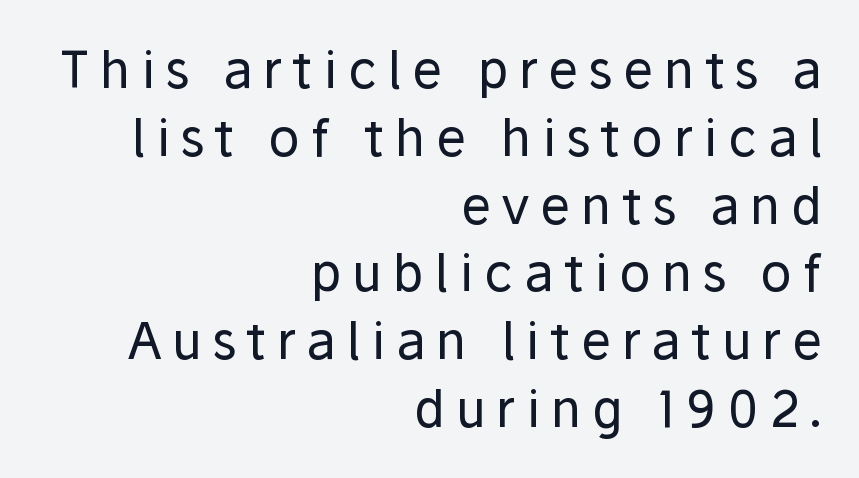
{"serif": "no", "italic": "no", "bold": "no", "weight": "regular", "width": "normal", "stroke_contrast": "low", "x_height": "medium", "monospaced": "no", "underline": "no", "align": "right", "line_spacing": "normal", "line_spacing_ratio": 1.33, "letter_spacing": "wide", "letter_spacing_em": 0.21, "glyph_px": 51}
